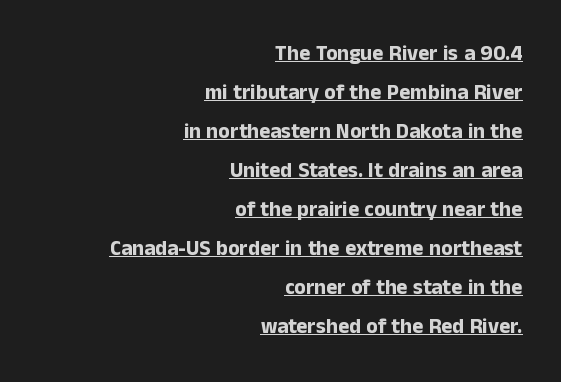
{"italic": "no", "bold": "yes", "underline": "yes", "align": "right", "line_spacing_ratio": 1.86, "letter_spacing": "normal", "letter_spacing_em": 0.0, "glyph_px": 21}
